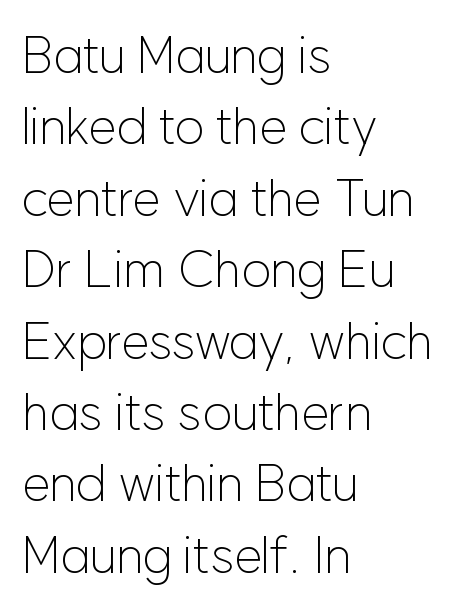
The rows are spaced the way most documents space them. Serif or sans? Sans — the stroke terminals are bare. Does extra space separate the letters? No, they use regular spacing. Heaviness? Minimal to ordinary, like unemphasized prose. The paragraph has a hard left edge and a soft right edge.
